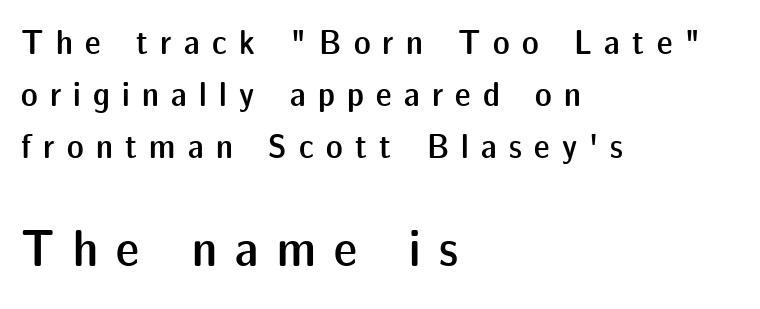
The leading is moderate, giving the passage an even texture. Larger block? The one below; the one above is distinctly smaller. Anything drawn beneath the words? Only blank space. Display-style spreading of the glyphs; the letterfit is very open.
